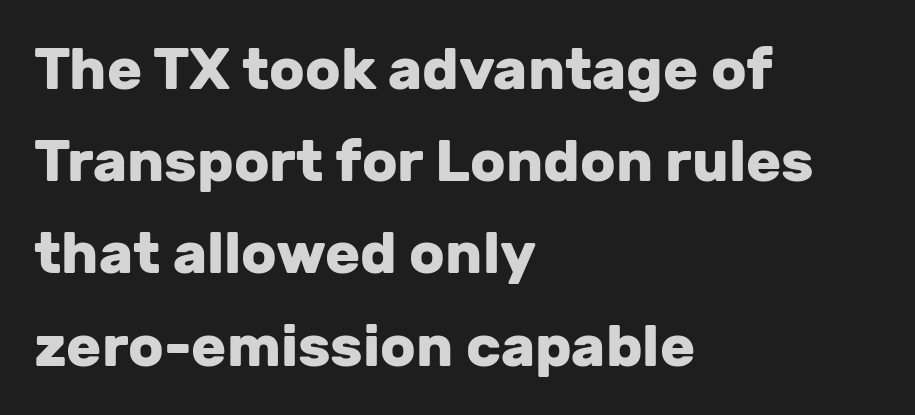
The image shows 58 px heavy sans-serif type, upright; set left-aligned, normal line spacing (1.59x), normal letter spacing, not underlined; low stroke contrast and a medium x-height.
